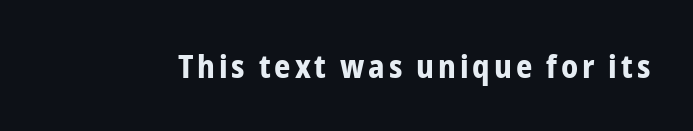
The image shows 32 px bold, condensed sans-serif type, upright; set not underlined; low stroke contrast and a medium x-height.
